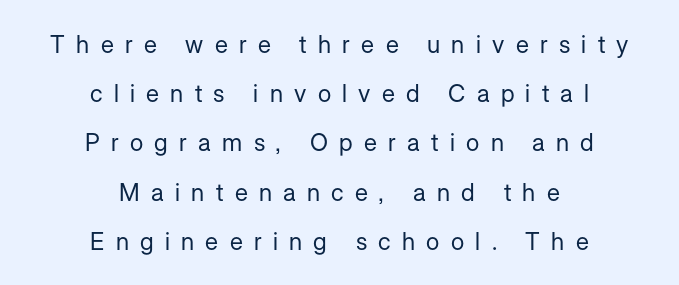
{"italic": "no", "bold": "no", "underline": "no", "align": "center", "line_spacing": "loose", "line_spacing_ratio": 2.05, "letter_spacing": "wide", "letter_spacing_em": 0.47, "glyph_px": 24}
